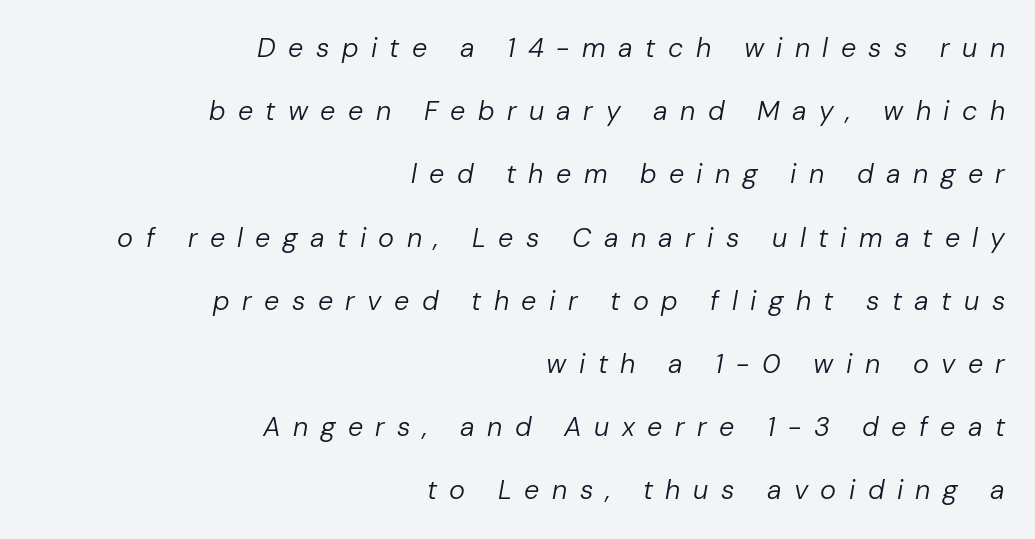
The image shows 27 px text type, italic (leaning right); set right-aligned, loose line spacing (2.34x), unusually wide letter spacing (+0.46 em), not underlined.
